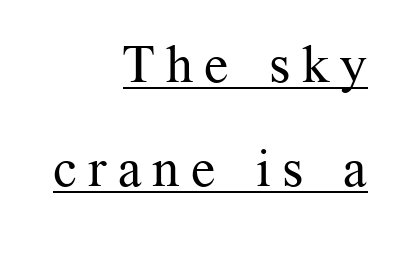
You can tell from the footed stems that serif type was used. Notice how a bar underscores the lettering throughout. A light-to-regular cut is what we see here. Each letter keeps its own natural width here, so spacing adapts to shape. Between one letter and the next there's a generous, obvious gap. Quick note: interline space is abundant.
